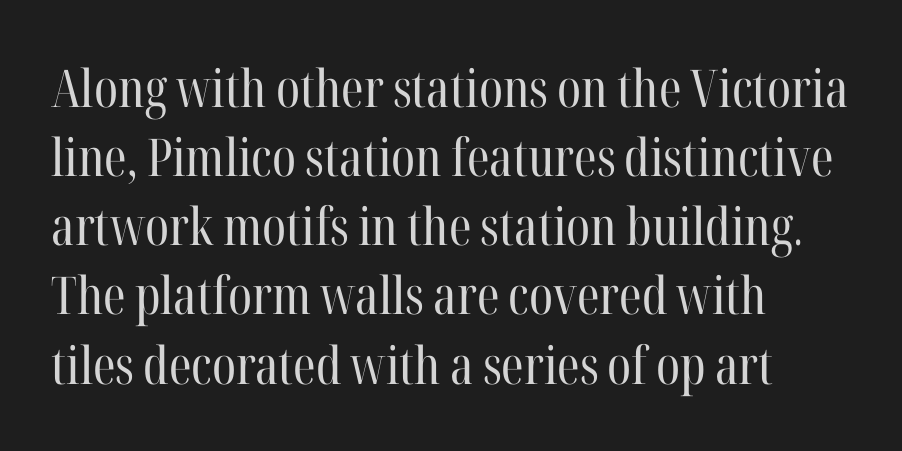
Q: Is the text bold? A: No.
Q: Is the text italic (slanted)? A: No, it is upright.
Q: Is the typeface a serif or a sans-serif typeface? A: Serif.
Q: Is the text underlined? A: No.
Q: How is the paragraph aligned? A: Left-aligned.
Q: Is the spacing between letters normal or unusually wide? A: Normal.
Q: Is the spacing between lines tight, normal or loose? A: Normal.
Q: Width (condensed, normal, or wide)? A: Condensed.
Q: Stroke contrast? A: High.
Q: x-height? A: Medium.
Q: Monospaced? A: No.
